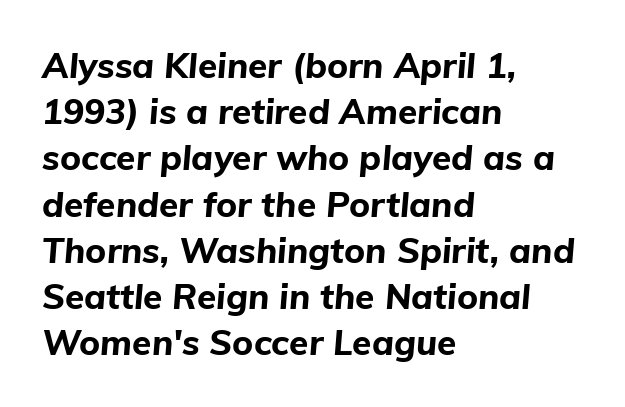
{"italic": "yes", "lean": "right", "slant_degrees": 5, "bold": "yes", "weight": "bold", "width": "normal", "stroke_contrast": "low", "x_height": "medium", "monospaced": "no", "underline": "no", "align": "left", "line_spacing": "normal", "line_spacing_ratio": 1.32, "letter_spacing": "normal", "letter_spacing_em": 0.0, "glyph_px": 35}
